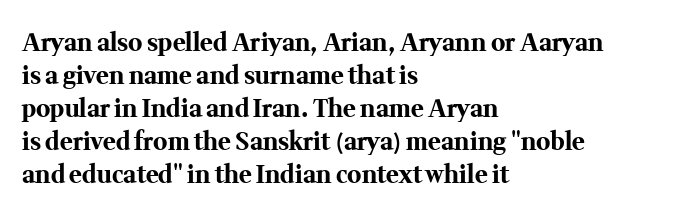
Q: Is the text bold? A: Yes.
Q: Is the text italic (slanted)? A: No, it is upright.
Q: Is the text underlined? A: No.
Q: How is the paragraph aligned? A: Left-aligned.
Q: Is the spacing between letters normal or unusually wide? A: Normal.
Q: Is the spacing between lines tight, normal or loose? A: Normal.
